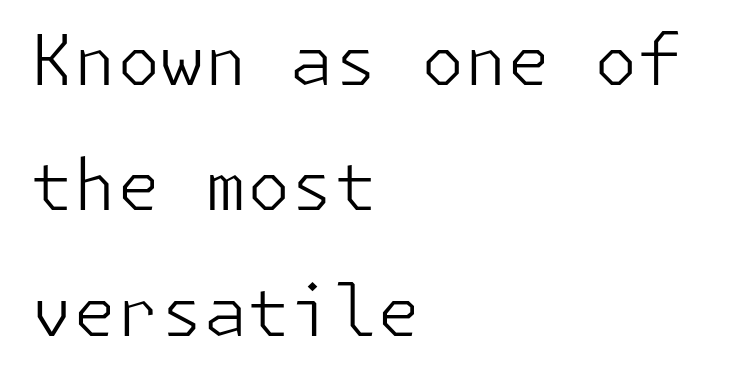
Stroke mass is kept to a normal reading level or below. Does the lettering tilt? It doesn't — this is upright. The type family on display is of the sans-serif kind. Check under the words: just untouched page. Spacing between characters is what you'd get straight out of the box.
